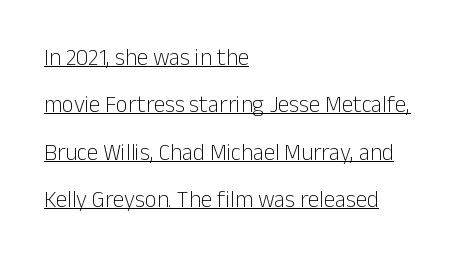
Q: Is the text bold? A: No.
Q: Is the text italic (slanted)? A: No, it is upright.
Q: Is the text underlined? A: Yes.
Q: How is the paragraph aligned? A: Left-aligned.
Q: Is the spacing between letters normal or unusually wide? A: Normal.
Q: Is the spacing between lines tight, normal or loose? A: Loose.
